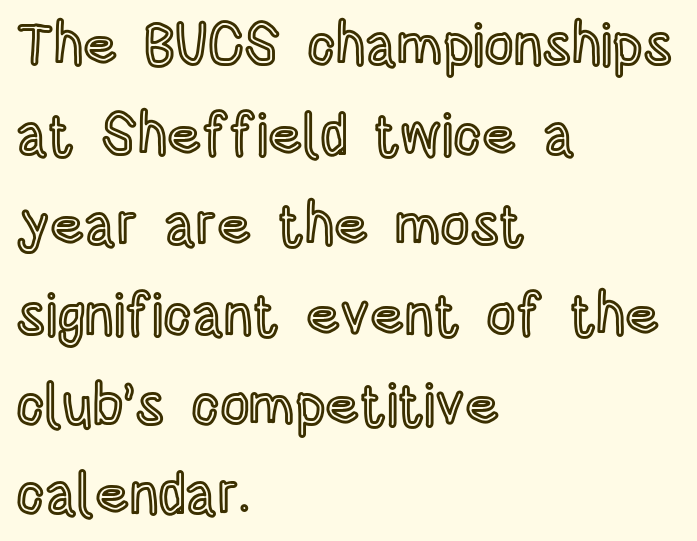
Look at the tracking — it's just the regular setting, nothing added. Evenly set lines give the paragraph a standard silhouette. The passage shown is not underscored anywhere. The rendering anchors every line to the left-hand side. The rendering uses natural spacing where letterforms have individual widths. When letters stand straight like this, we call the style roman or upright.
